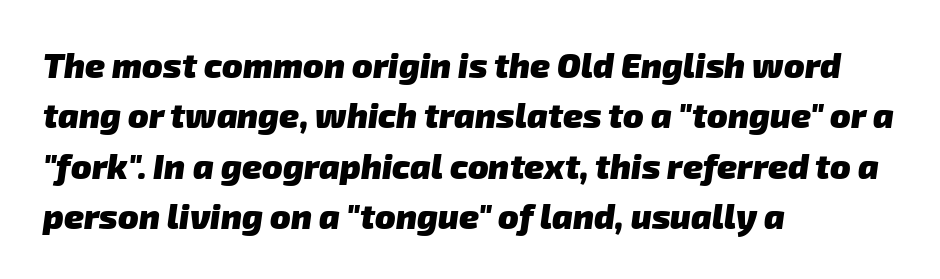
Teacher's note: observe the even left margin — that is flush-left alignment. The tracking reads as untouched default to a designer's eye. The characters display no serif detailing; their extremities are plain. Typesetter's note: full bold, strokes at maximum text heaviness.
